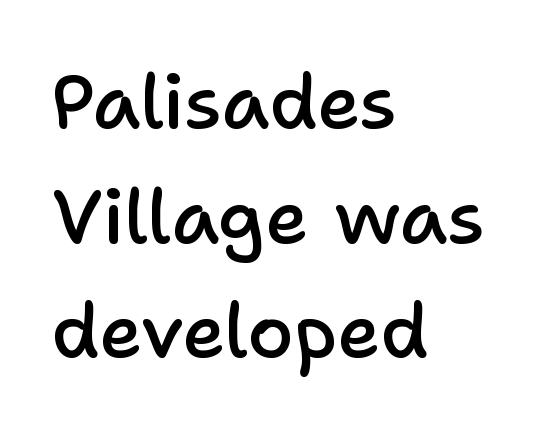
The image shows 75 px semibold sans-serif type, upright; set left-aligned, normal line spacing (1.53x), normal letter spacing, not underlined; low stroke contrast and a medium x-height.
